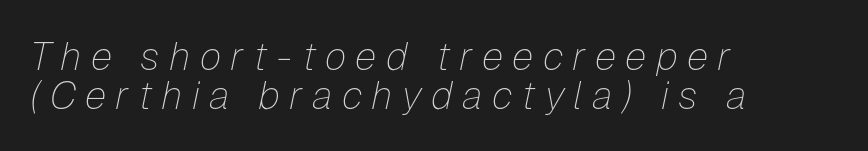
{"italic": "yes", "lean": "right", "slant_degrees": 12, "bold": "no", "weight": "thin", "width": "normal", "stroke_contrast": "low", "x_height": "medium", "monospaced": "no", "underline": "no", "align": "left", "line_spacing": "tight", "line_spacing_ratio": 1.0, "letter_spacing": "wide", "letter_spacing_em": 0.24, "glyph_px": 39}
